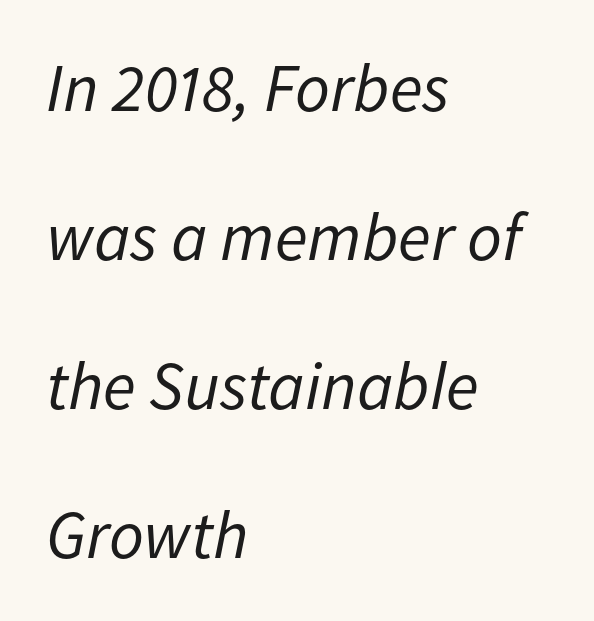
Looks like regular typesetting: each glyph gets only the width it needs. The whole block is typeset with a tilt. Whoever set this chose breathing room over compactness in the vertical rhythm. Clear beneath every line of the passage. The text block is weighted toward the left margin, trailing off unevenly rightward.
